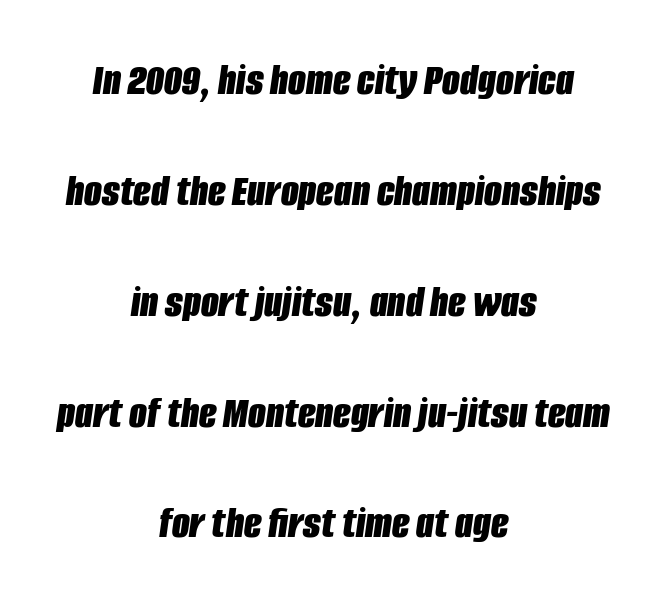
Q: Is the text bold? A: Yes.
Q: Is the text italic (slanted)? A: Yes, it leans right by about 8 degrees.
Q: Is the text underlined? A: No.
Q: How is the paragraph aligned? A: Centered.
Q: Is the spacing between letters normal or unusually wide? A: Normal.
Q: Is the spacing between lines tight, normal or loose? A: Loose.
Q: Width (condensed, normal, or wide)? A: Condensed.
Q: Stroke contrast? A: Low.
Q: x-height? A: Large.
Q: Monospaced? A: No.
